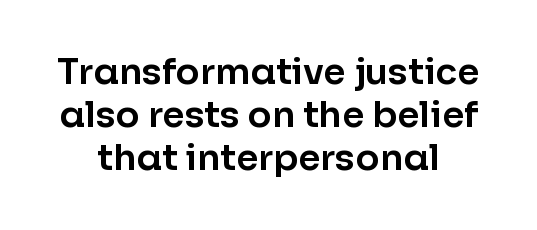
Q: Is the text italic (slanted)? A: No, it is upright.
Q: Is the typeface a serif or a sans-serif typeface? A: Sans-serif.
Q: Is the text underlined? A: No.
Q: How is the paragraph aligned? A: Centered.
Q: Is the spacing between letters normal or unusually wide? A: Normal.
Q: Width (condensed, normal, or wide)? A: Normal.
Q: Stroke contrast? A: Low.
Q: x-height? A: Medium.
Q: Monospaced? A: No.
